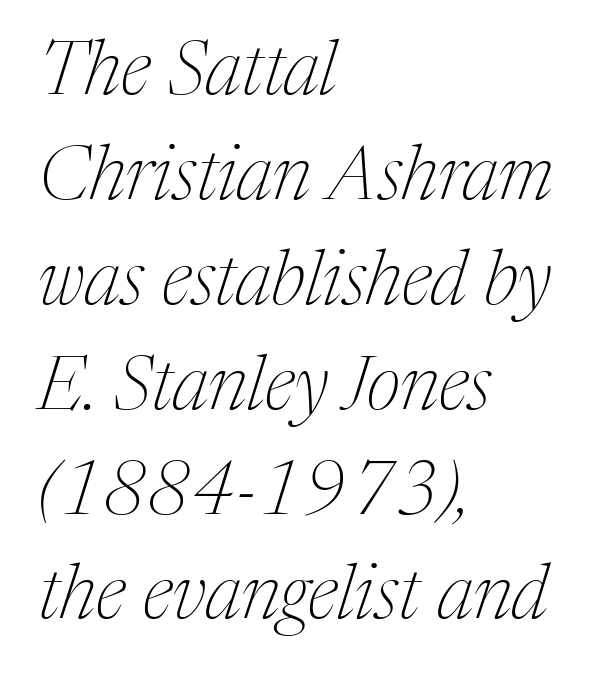
The image shows 76 px thin serif type, italic (leaning right); set left-aligned, normal line spacing (1.38x), normal letter spacing, not underlined; medium stroke contrast and a medium x-height.
